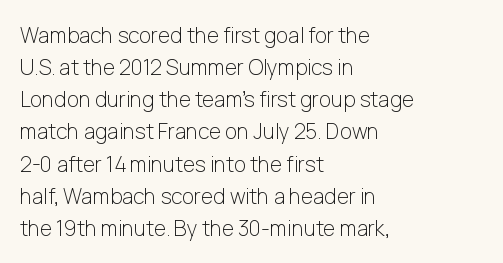
Q: Is the text bold? A: No.
Q: Is the text italic (slanted)? A: No, it is upright.
Q: Is the text underlined? A: No.
Q: How is the paragraph aligned? A: Left-aligned.
Q: Is the spacing between letters normal or unusually wide? A: Normal.
Q: Is the spacing between lines tight, normal or loose? A: Normal.
